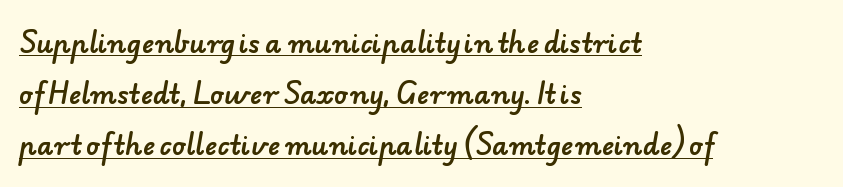
{"underline": "yes", "align": "left", "line_spacing": "loose", "line_spacing_ratio": 1.97, "letter_spacing": "normal", "letter_spacing_em": 0.0, "glyph_px": 26}
